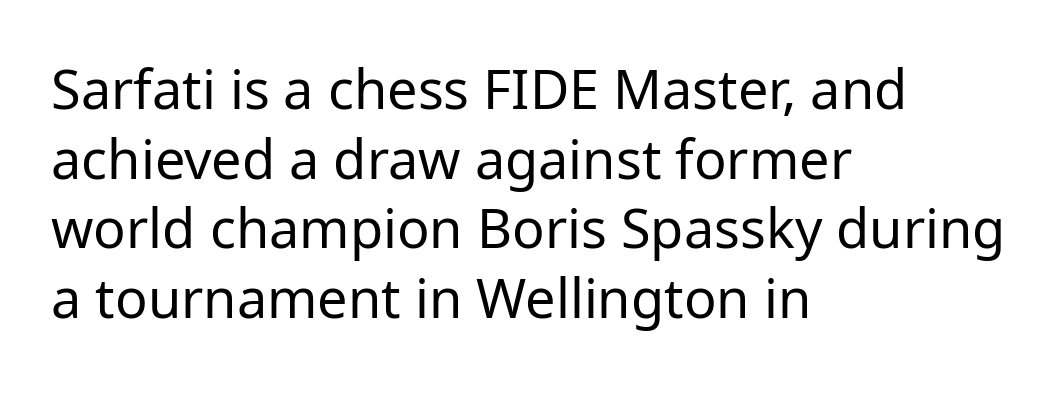
The designer went with a sans here, leaving each stem footless. Glance below the letters and you will spot only blank space. Weight: not bold — regular or lighter. Interline gaps are of average width in this sample.
